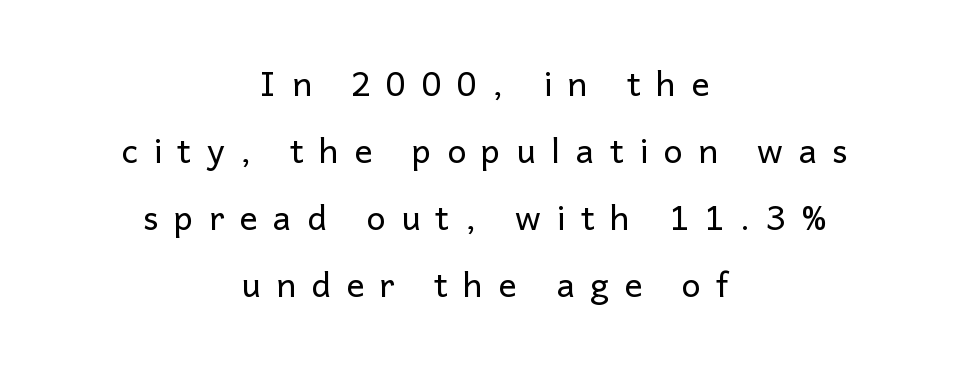
The image shows 34 px regular-weight sans-serif type, upright; set centered, loose line spacing (1.97x), unusually wide letter spacing (+0.45 em), not underlined; low stroke contrast and a medium x-height.
